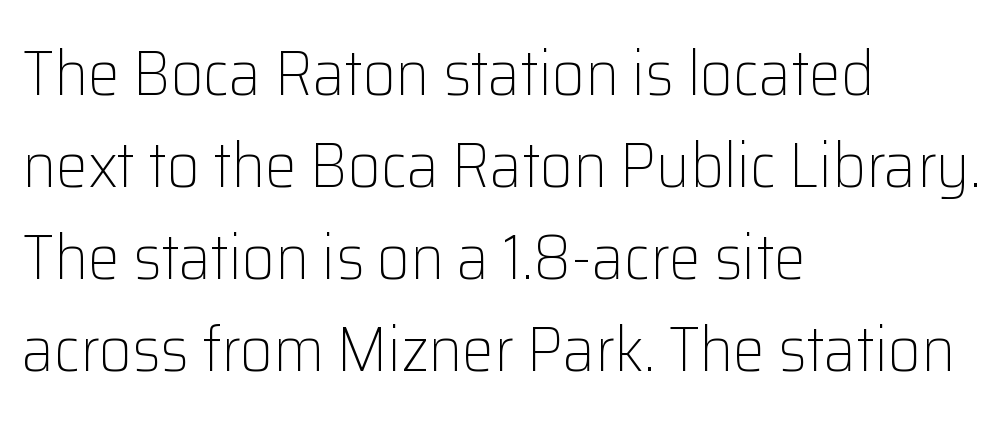
{"serif": "no", "italic": "no", "bold": "no", "weight": "light", "width": "normal", "stroke_contrast": "low", "x_height": "medium", "monospaced": "no", "underline": "no", "align": "left", "line_spacing": "normal", "line_spacing_ratio": 1.44, "letter_spacing": "normal", "letter_spacing_em": 0.0, "glyph_px": 64}
